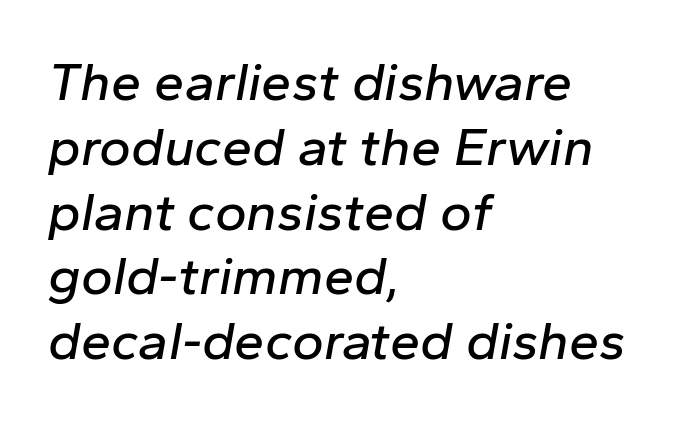
This sample uses an oblique cut, with every glyph tilted off the vertical. Note the varied advance widths — an 'i' is clearly narrower than an 'm'. A typesetter would call this zero additional tracking. The ragged edge is on the right, which tells us the setting is flush left. No word sits above an underline.
